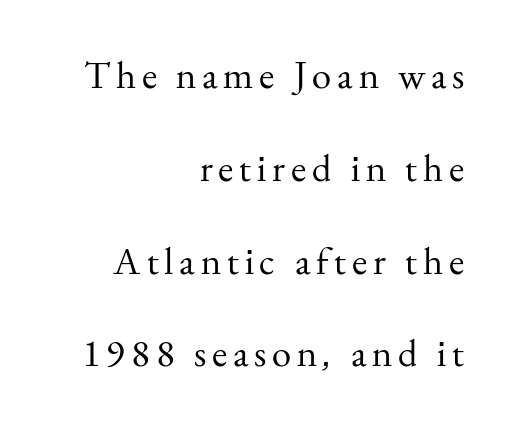
The image shows 39 px regular-weight serif type, upright; set right-aligned, loose line spacing (2.38x), not underlined; medium stroke contrast and a small x-height.
